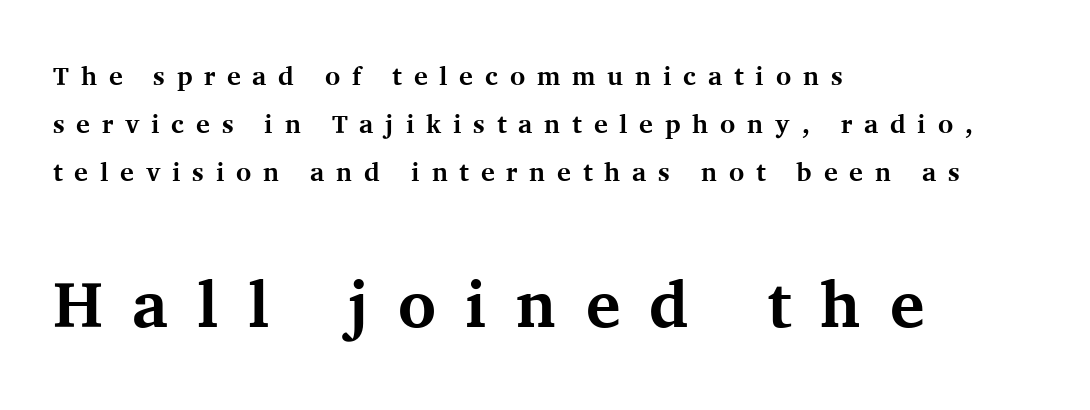
The image shows 65 px bold serif type, upright; set left-aligned, line spacing 1.85x, unusually wide letter spacing (+0.45 em), not underlined; the second (bottom) block is 2.5x larger; medium stroke contrast and a medium x-height.
